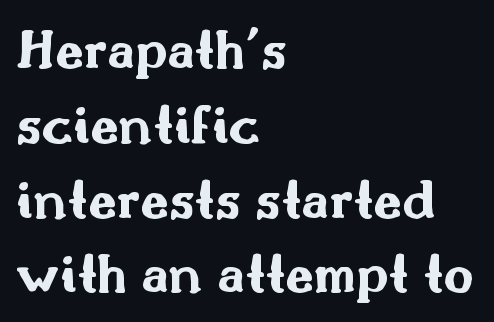
The image shows 58 px bold, wide sans-serif type, upright; set left-aligned, normal line spacing (1.29x), normal letter spacing, not underlined; medium stroke contrast and a small x-height.
